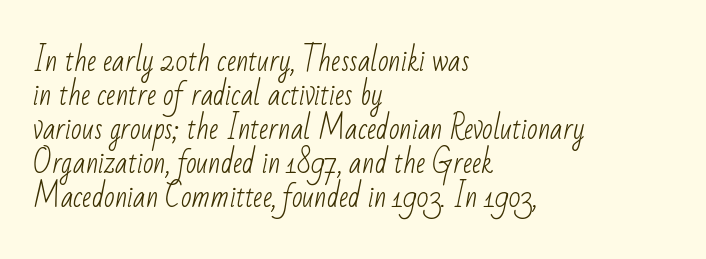
{"serif": "no", "bold": "no", "weight": "light", "width": "condensed", "stroke_contrast": "low", "x_height": "small", "monospaced": "no", "underline": "no", "align": "left", "line_spacing_ratio": 1.21, "letter_spacing": "normal", "letter_spacing_em": 0.0, "glyph_px": 28}
